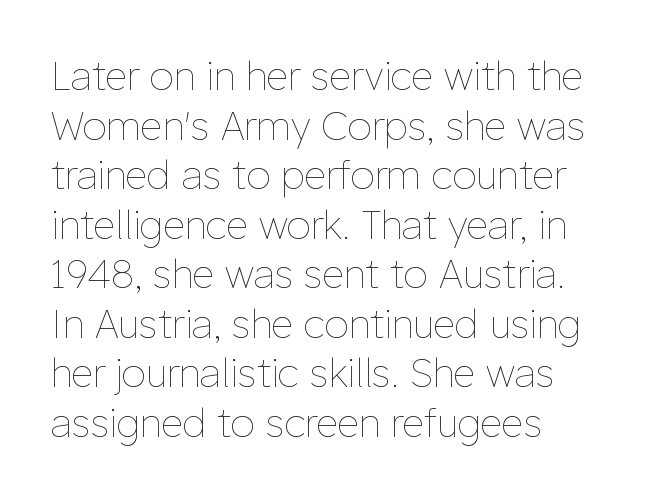
{"italic": "no", "bold": "no", "weight": "thin", "width": "normal", "stroke_contrast": "low", "x_height": "medium", "monospaced": "no", "underline": "no", "align": "left", "line_spacing": "normal", "line_spacing_ratio": 1.27, "letter_spacing": "normal", "letter_spacing_em": 0.0, "glyph_px": 39}
